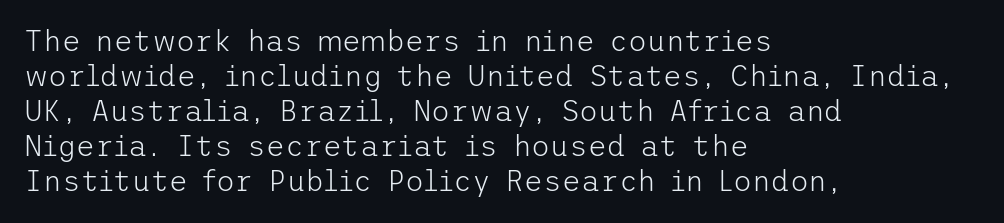
{"serif": "no", "italic": "no", "bold": "no", "weight": "light", "width": "normal", "stroke_contrast": "low", "x_height": "medium", "underline": "no", "align": "left", "line_spacing_ratio": 1.21, "letter_spacing": "normal", "letter_spacing_em": 0.0, "glyph_px": 29}
